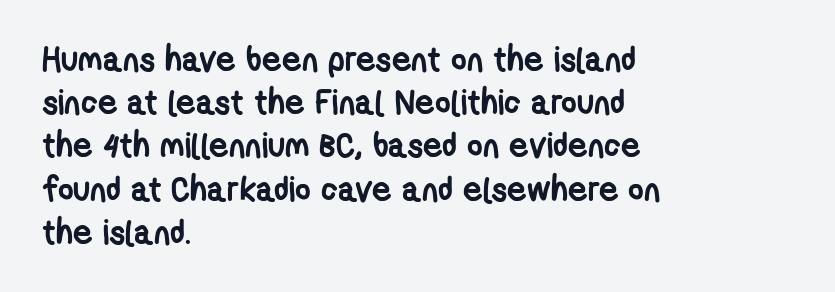
Standard letterfit; no display-style spreading of the glyphs. Strokes here are thick enough to call this a true bold. Line starts are locked; line ends wander. The passage shown is typeset with a sans-serif family. Is this a fixed-width face? No — the glyphs have proportional, varying widths. Descender tails drop into unmarked territory.
